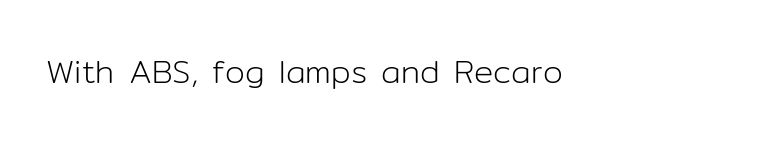
Q: Is the text bold? A: No.
Q: Is the text italic (slanted)? A: No, it is upright.
Q: Is the typeface a serif or a sans-serif typeface? A: Sans-serif.
Q: Is the text underlined? A: No.
Q: Is the spacing between letters normal or unusually wide? A: Normal.
Q: Width (condensed, normal, or wide)? A: Normal.
Q: Stroke contrast? A: Low.
Q: x-height? A: Medium.
Q: Monospaced? A: No.
